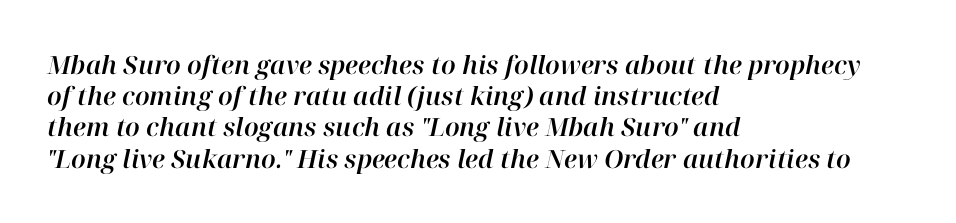
Q: Is the text italic (slanted)? A: Yes, it leans right by about 12 degrees.
Q: Is the text underlined? A: No.
Q: How is the paragraph aligned? A: Left-aligned.
Q: Is the spacing between letters normal or unusually wide? A: Normal.
Q: Is the spacing between lines tight, normal or loose? A: Normal.
